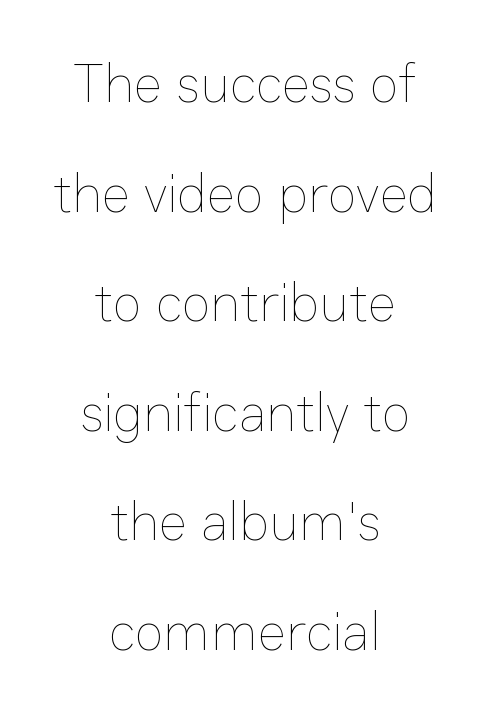
Varying glyph widths throughout — classic text-font behaviour. Italic? Not at all — the glyphs are vertical. Airy leading. You could call the tracking neutral — neither tight nor loose. Is the type heavy? It reads as light-to-regular instead.
